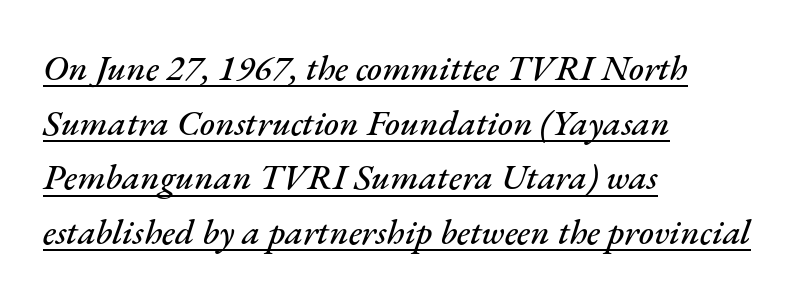
{"italic": "yes", "lean": "right", "slant_degrees": 17, "width": "normal", "stroke_contrast": "medium", "x_height": "small", "monospaced": "no", "underline": "yes", "align": "left", "line_spacing": "normal", "line_spacing_ratio": 1.52, "letter_spacing": "normal", "letter_spacing_em": 0.0, "glyph_px": 36}
